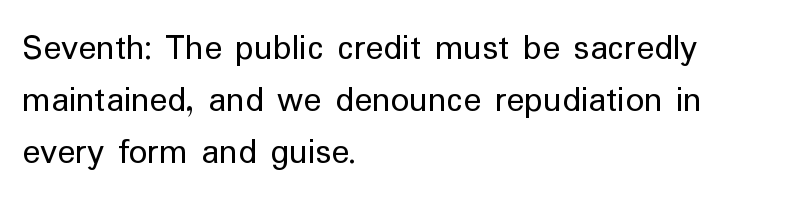
{"serif": "no", "italic": "no", "bold": "no", "weight": "regular", "width": "normal", "stroke_contrast": "low", "x_height": "medium", "monospaced": "no", "underline": "no", "align": "left", "line_spacing": "normal", "line_spacing_ratio": 1.41, "letter_spacing": "normal", "letter_spacing_em": 0.0, "glyph_px": 37}
